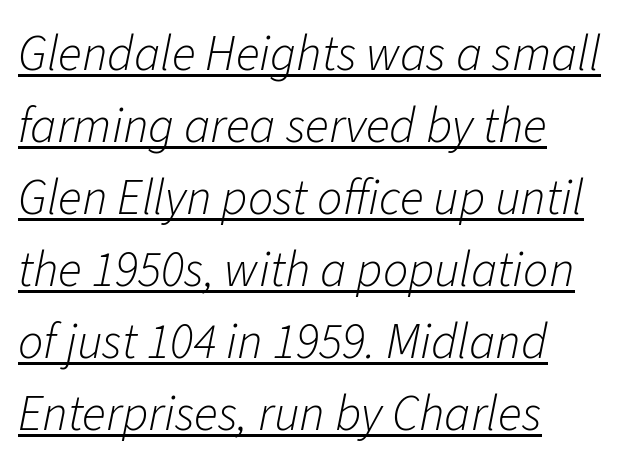
These lines are set flush left with a ragged right edge. Characters are canted at an angle relative to the baseline's perpendicular. The weight tops out at a normal text grade. Underline: present.
